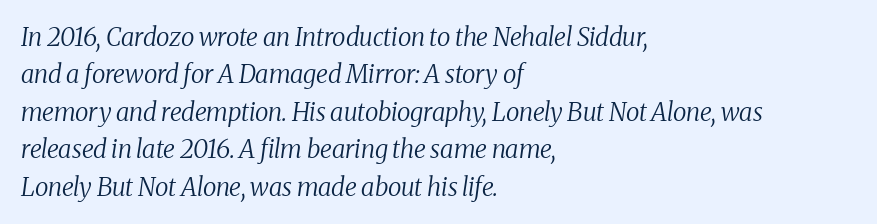
Q: Is the text bold? A: No.
Q: Is the text italic (slanted)? A: Yes, it leans right by about 8 degrees.
Q: Is the text underlined? A: No.
Q: How is the paragraph aligned? A: Left-aligned.
Q: Is the spacing between letters normal or unusually wide? A: Normal.
Q: Is the spacing between lines tight, normal or loose? A: Normal.
